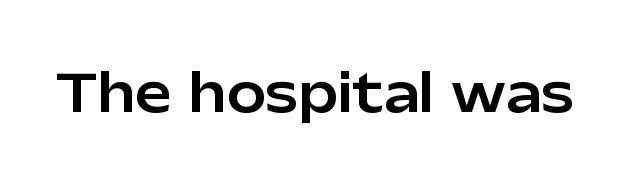
Q: Is the text italic (slanted)? A: No, it is upright.
Q: Is the typeface a serif or a sans-serif typeface? A: Sans-serif.
Q: Is the text underlined? A: No.
Q: Is the spacing between letters normal or unusually wide? A: Normal.
Q: Width (condensed, normal, or wide)? A: Normal.
Q: Stroke contrast? A: Low.
Q: x-height? A: Medium.
Q: Monospaced? A: No.
